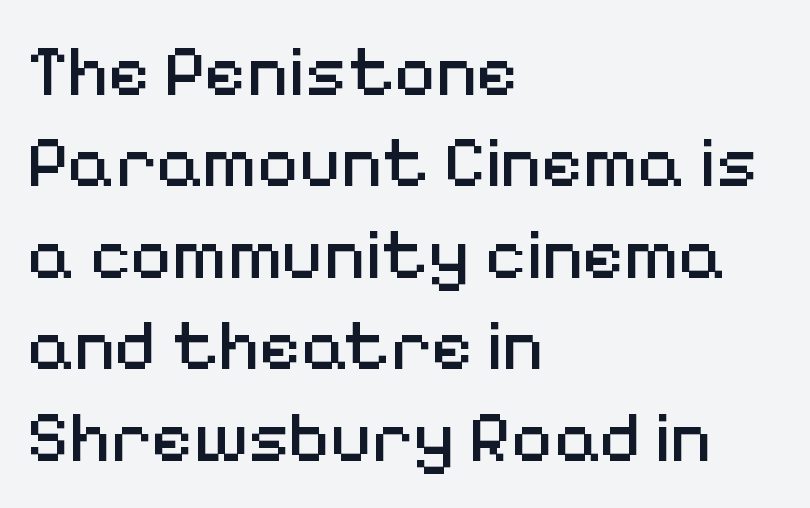
Q: Is the text bold? A: No.
Q: Is the text italic (slanted)? A: No, it is upright.
Q: Is the typeface a serif or a sans-serif typeface? A: Sans-serif.
Q: Is the text underlined? A: No.
Q: How is the paragraph aligned? A: Left-aligned.
Q: Is the spacing between letters normal or unusually wide? A: Normal.
Q: Is the spacing between lines tight, normal or loose? A: Normal.
Q: Width (condensed, normal, or wide)? A: Normal.
Q: Stroke contrast? A: Medium.
Q: x-height? A: Medium.
Q: Monospaced? A: No.
